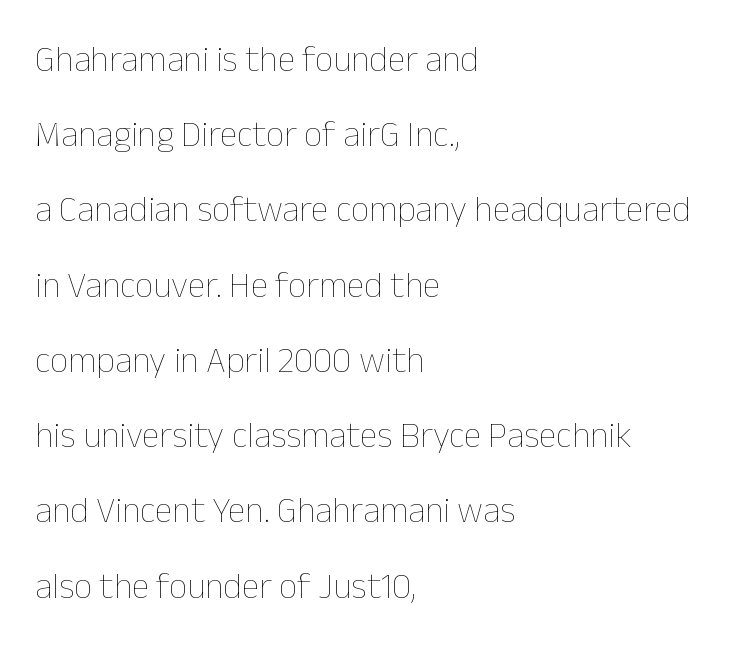
The image shows 36 px thin type, upright; set left-aligned, loose line spacing (2.09x), normal letter spacing, not underlined; low stroke contrast and a medium x-height.
